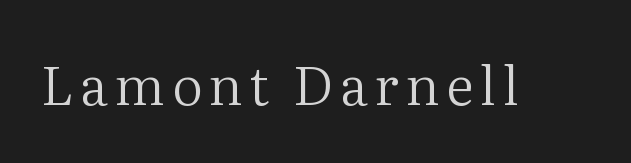
The image shows 54 px regular-weight serif type, upright; set not underlined; medium stroke contrast and a medium x-height.
